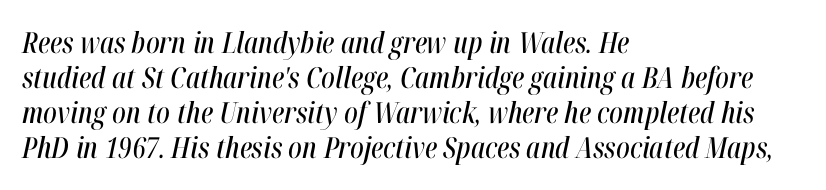
The rendering uses natural spacing where letterforms have individual widths. The passage shown is not underscored anywhere. The letters are slanted; this is an italic face. There is no visible air inserted between adjacent glyphs.
